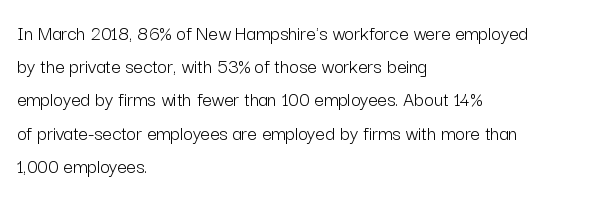
Q: Is the text bold? A: No.
Q: Is the text italic (slanted)? A: No, it is upright.
Q: Is the text underlined? A: No.
Q: How is the paragraph aligned? A: Left-aligned.
Q: Is the spacing between letters normal or unusually wide? A: Normal.
Q: Is the spacing between lines tight, normal or loose? A: Normal.
